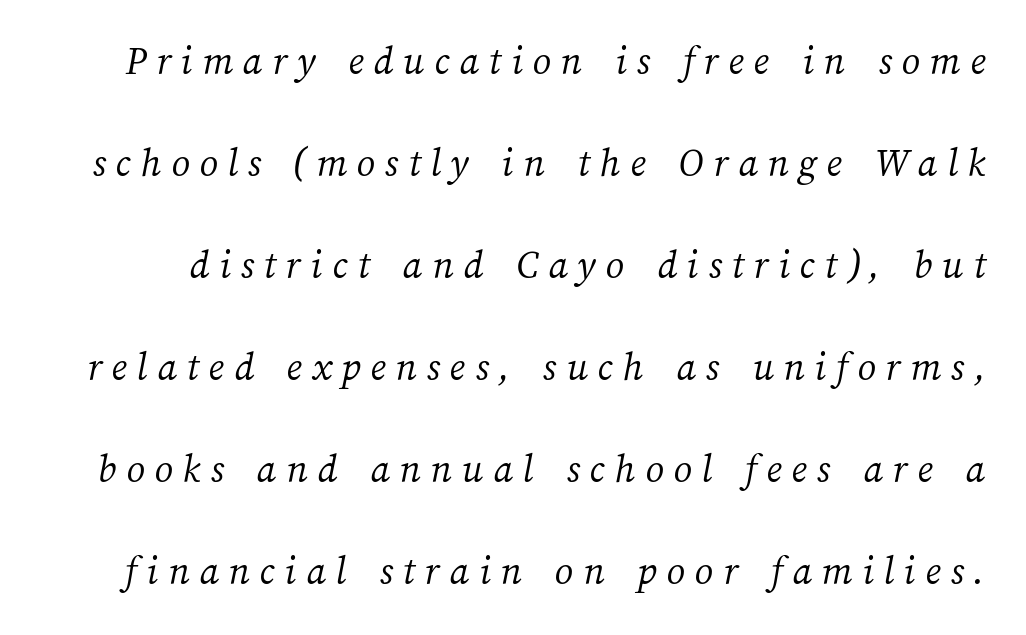
{"bold": "no", "weight": "light", "width": "normal", "stroke_contrast": "medium", "x_height": "medium", "monospaced": "no", "underline": "no", "line_spacing": "loose", "line_spacing_ratio": 2.49, "letter_spacing": "wide", "letter_spacing_em": 0.24, "glyph_px": 41}
